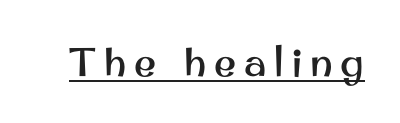
Q: Is the text italic (slanted)? A: No, it is upright.
Q: Is the typeface a serif or a sans-serif typeface? A: Sans-serif.
Q: Is the text underlined? A: Yes.
Q: Is the spacing between letters normal or unusually wide? A: Unusually wide.
Q: Width (condensed, normal, or wide)? A: Normal.
Q: Stroke contrast? A: Medium.
Q: x-height? A: Small.
Q: Monospaced? A: No.
